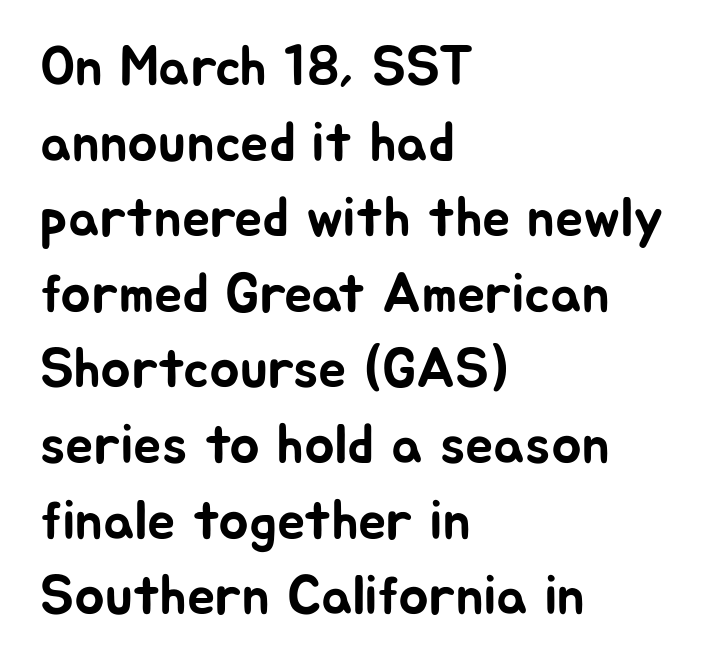
The letters advance in unequal steps, a hallmark of proportional type. Line starts are locked; line ends wander. The gap between lines stays unmarked. Tall strokes in this sample are plumb rather than angled.
